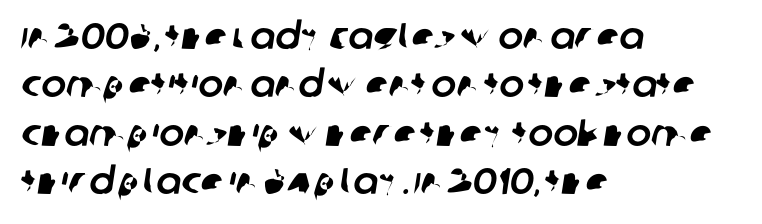
The image shows 37 px sans-serif type; set left-aligned, normal line spacing (1.31x), normal letter spacing, not underlined; low stroke contrast and a large x-height.
